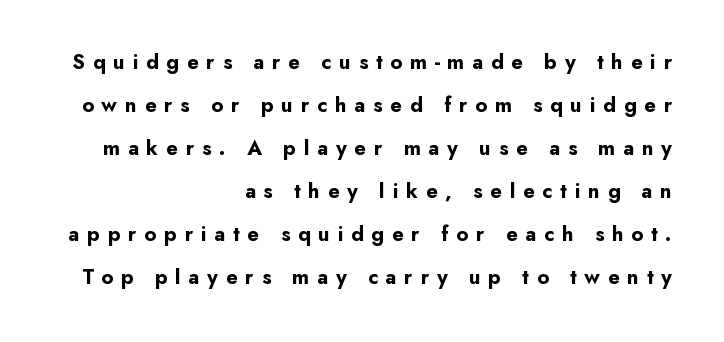
Q: Is the text bold? A: Yes.
Q: Is the text italic (slanted)? A: No, it is upright.
Q: Is the text underlined? A: No.
Q: How is the paragraph aligned? A: Right-aligned.
Q: Is the spacing between letters normal or unusually wide? A: Unusually wide.
Q: Is the spacing between lines tight, normal or loose? A: Loose.
